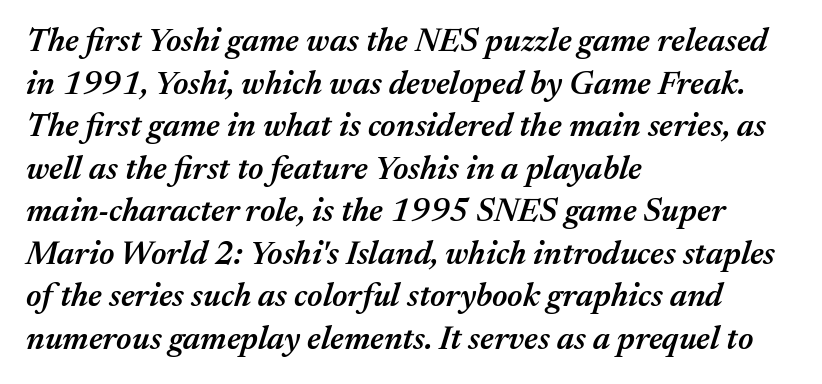
Q: Is the text bold? A: Semi-bold.
Q: Is the text italic (slanted)? A: Yes, it leans right by about 17 degrees.
Q: Is the text underlined? A: No.
Q: How is the paragraph aligned? A: Left-aligned.
Q: Is the spacing between letters normal or unusually wide? A: Normal.
Q: Is the spacing between lines tight, normal or loose? A: Normal.
Q: Width (condensed, normal, or wide)? A: Normal.
Q: Stroke contrast? A: Medium.
Q: x-height? A: Medium.
Q: Monospaced? A: No.
